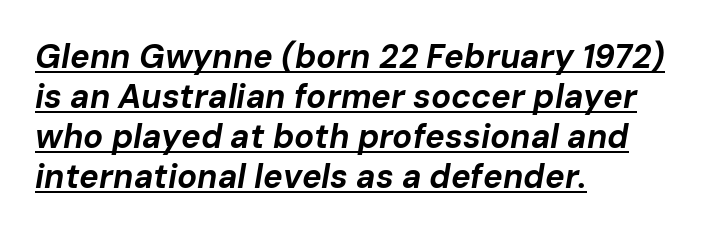
The image shows 33 px bold type, italic (leaning right); set left-aligned, line spacing 1.21x, normal letter spacing, underlined; low stroke contrast and a medium x-height.
